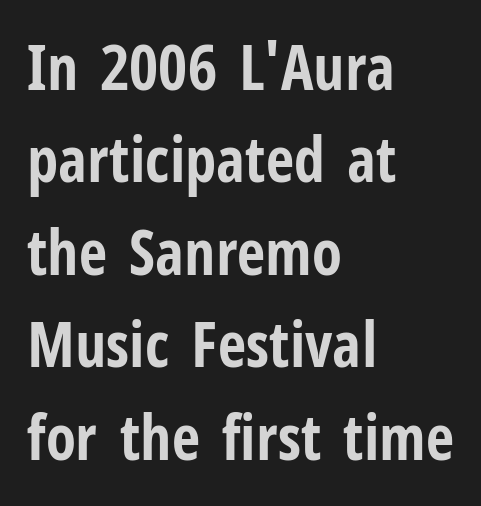
On the weight axis this lands at bold, roughly 700. How are the letters spaced? Ordinarily, with no added tracking. This sample uses a sans-serif face. The rendering uses a moderate line-height, typical for paragraphs. Each row of text sits above clean, open space. In terms of posture, this sample is upright.
